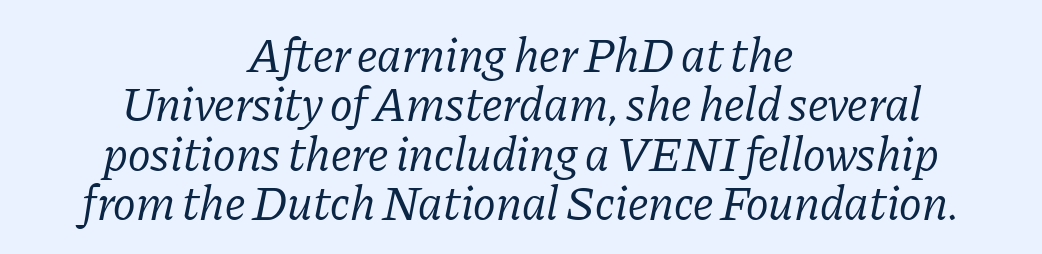
Q: Is the text bold? A: No.
Q: Is the text italic (slanted)? A: Yes, it leans right by about 11 degrees.
Q: Is the typeface a serif or a sans-serif typeface? A: Serif.
Q: Is the text underlined? A: No.
Q: How is the paragraph aligned? A: Centered.
Q: Is the spacing between letters normal or unusually wide? A: Normal.
Q: Is the spacing between lines tight, normal or loose? A: Tight.
Q: Width (condensed, normal, or wide)? A: Normal.
Q: Stroke contrast? A: Low.
Q: x-height? A: Medium.
Q: Monospaced? A: No.
